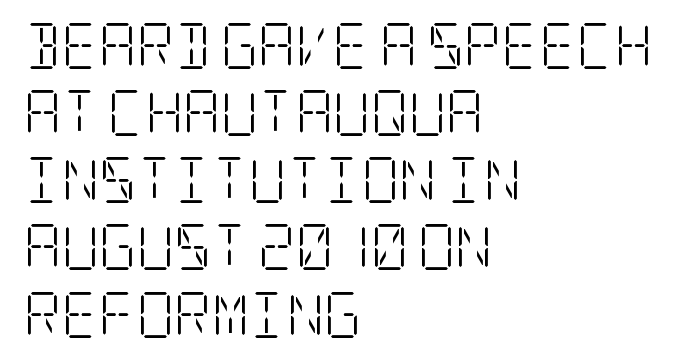
{"serif": "yes", "italic": "no", "bold": "no", "weight": "light", "width": "condensed", "stroke_contrast": "low", "x_height": "large", "underline": "no", "align": "left", "line_spacing": "normal", "line_spacing_ratio": 1.46, "letter_spacing": "normal", "letter_spacing_em": 0.0, "glyph_px": 46}
